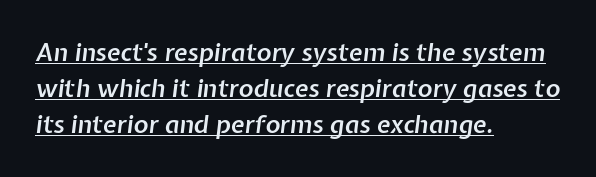
The image shows 25 px text type, italic (leaning right); set left-aligned, normal line spacing (1.45x), normal letter spacing, underlined.
